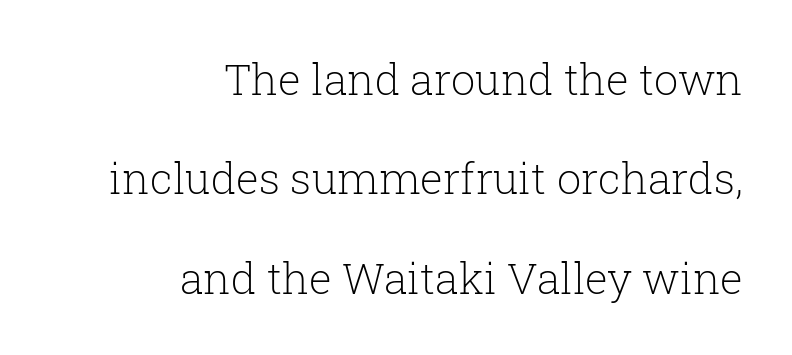
The rendering anchors every line to the right-hand side. Posture: vertical. Classification — serif. Any mark beneath the type? The region is blank. How are the letters spaced? Ordinarily, with no added tracking.
